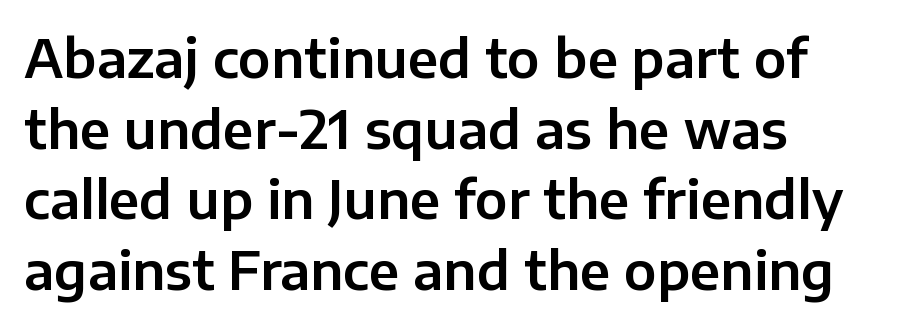
{"serif": "no", "italic": "no", "width": "normal", "stroke_contrast": "low", "x_height": "medium", "monospaced": "no", "underline": "no", "align": "left", "line_spacing": "normal", "line_spacing_ratio": 1.36, "letter_spacing": "normal", "letter_spacing_em": 0.0, "glyph_px": 52}
